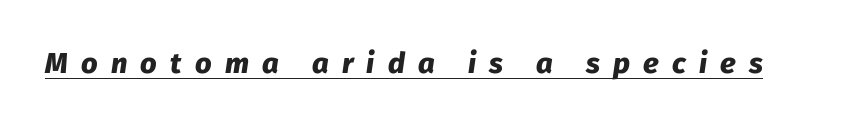
The font is running at its bold setting. Character widths vary here, with narrow letters taking less room than wide ones. You can see a thin bar hugging the bottom of the glyphs. Here the glyphs are tracked loosely, breaking word shapes into spaced letters. The rendering applies a slant to the glyphs.
